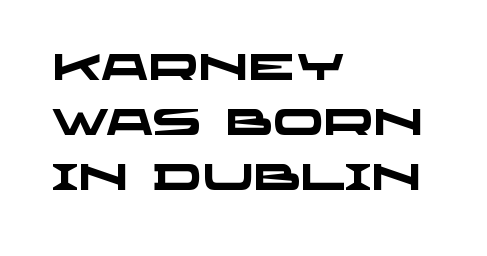
{"serif": "no", "bold": "yes", "weight": "heavy", "width": "wide", "stroke_contrast": "low", "x_height": "large", "monospaced": "no", "underline": "no", "align": "left", "line_spacing": "normal", "line_spacing_ratio": 1.48, "letter_spacing": "normal", "letter_spacing_em": 0.0, "glyph_px": 37}
